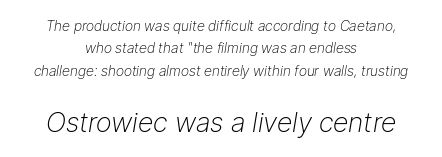
The image shows 27 px text type, italic (leaning right); set centered, normal line spacing (1.59x), normal letter spacing, not underlined; the second (bottom) block is 1.93x larger.
